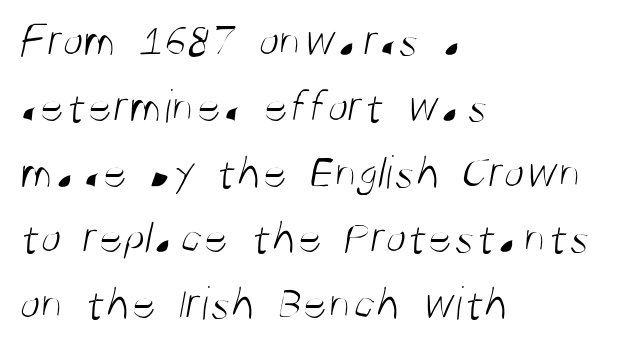
The image shows 48 px light, condensed sans-serif type; set left-aligned, normal line spacing (1.37x), normal letter spacing, not underlined; medium stroke contrast and a large x-height.
